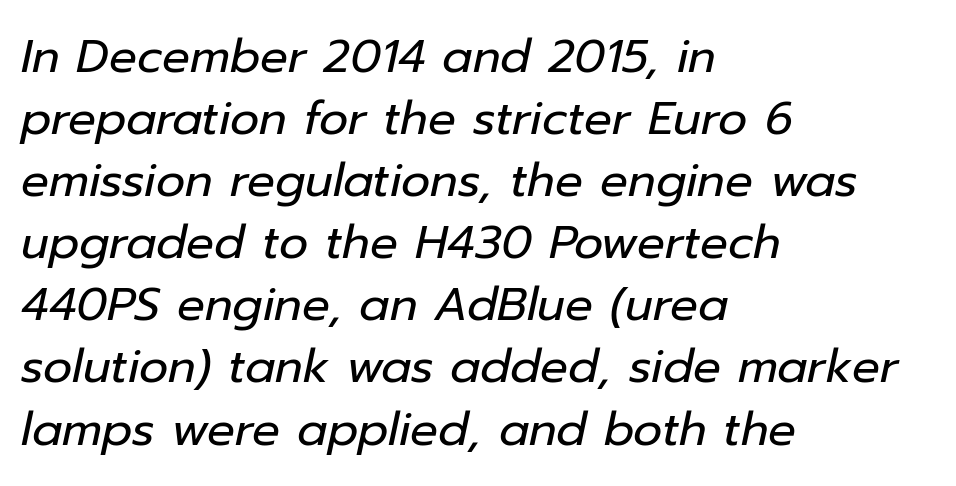
The image shows 46 px regular-weight type, italic (leaning right); set left-aligned, normal line spacing (1.35x), normal letter spacing, not underlined; low stroke contrast and a medium x-height.
